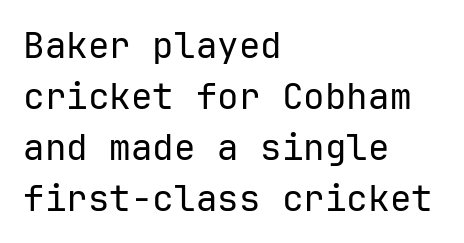
{"serif": "no", "italic": "no", "bold": "no", "weight": "regular", "width": "normal", "stroke_contrast": "low", "x_height": "medium", "underline": "no", "align": "left", "line_spacing": "normal", "line_spacing_ratio": 1.42, "letter_spacing": "normal", "letter_spacing_em": 0.0, "glyph_px": 36}
